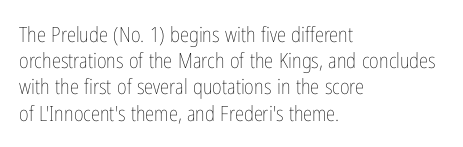
The image shows 21 px text type, upright; set left-aligned, normal line spacing (1.25x), normal letter spacing, not underlined.
